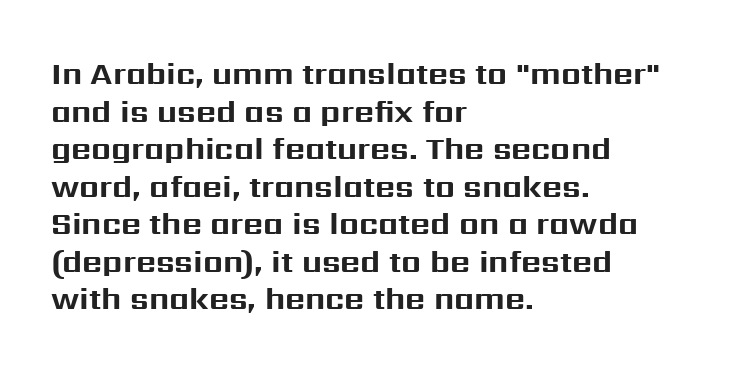
Strokes here are thick enough to call this a true bold. The paragraph has a hard left edge and a soft right edge. These lines are rendered in a variable-pitch font. Tall strokes in this sample are plumb rather than angled. The letters carry no serifs — their stems end cleanly without finishing strokes.
